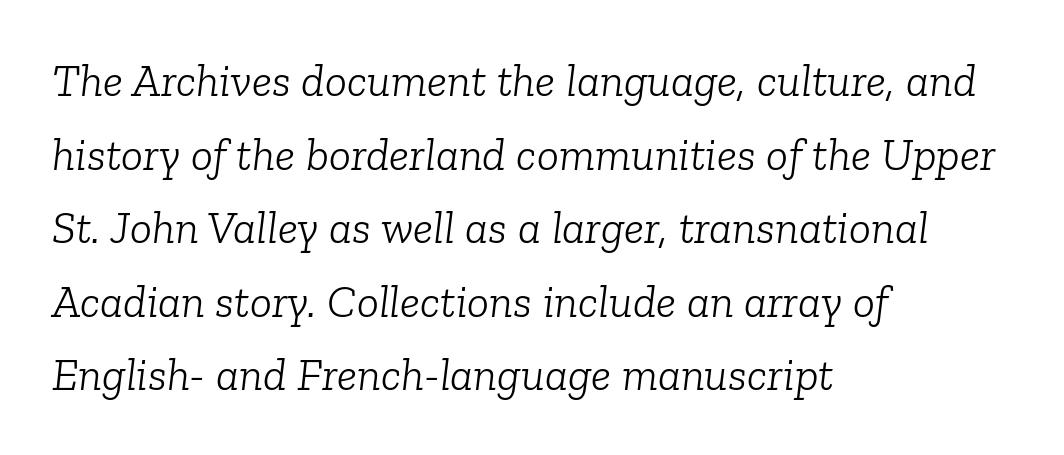
The passage shown has conventional tracking throughout. Casual observation: everything's shoved over to the left. To sum up the face: it has serifs. Character widths vary here, with narrow letters taking less room than wide ones. An italicized treatment has been applied to the whole sample. The rendering uses a moderate line-height, typical for paragraphs.
